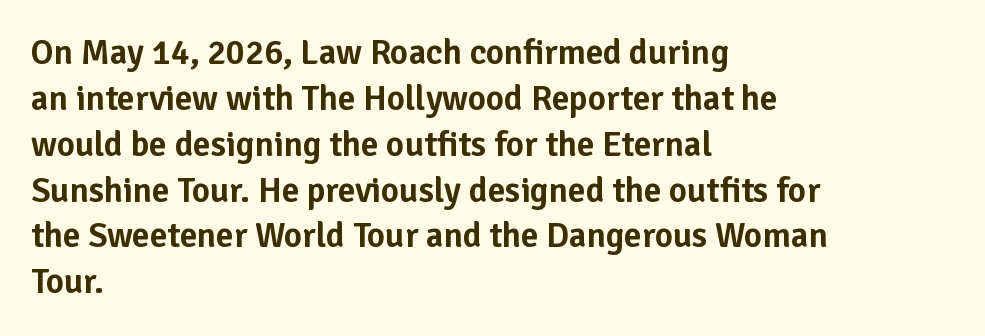
If you drew a line through each stem, it would be perfectly vertical. Do the characters align in a grid? No, the font is proportional. Students, note that the glyphs here touch the page at normal intervals. The typeface chosen for these lines omits serifs. Rows of type keep a routine distance in the vertical direction.
